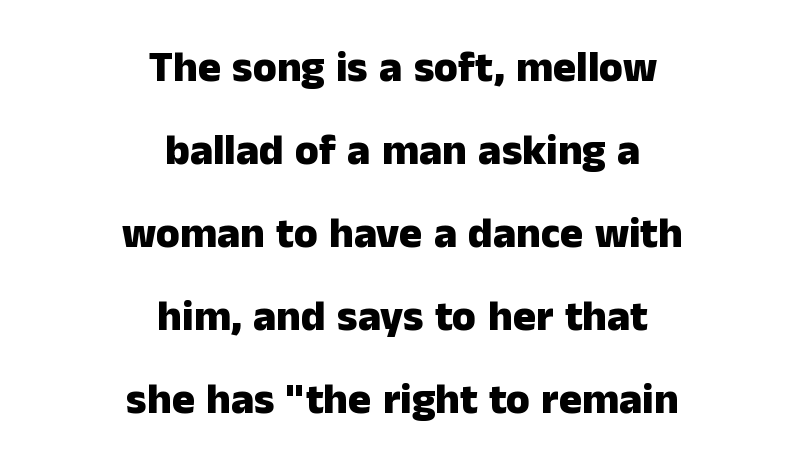
Q: Is the text bold? A: Yes.
Q: Is the text italic (slanted)? A: No, it is upright.
Q: Is the typeface a serif or a sans-serif typeface? A: Sans-serif.
Q: Is the text underlined? A: No.
Q: How is the paragraph aligned? A: Centered.
Q: Is the spacing between letters normal or unusually wide? A: Normal.
Q: Is the spacing between lines tight, normal or loose? A: Loose.
Q: Width (condensed, normal, or wide)? A: Normal.
Q: Stroke contrast? A: Low.
Q: x-height? A: Medium.
Q: Monospaced? A: No.
